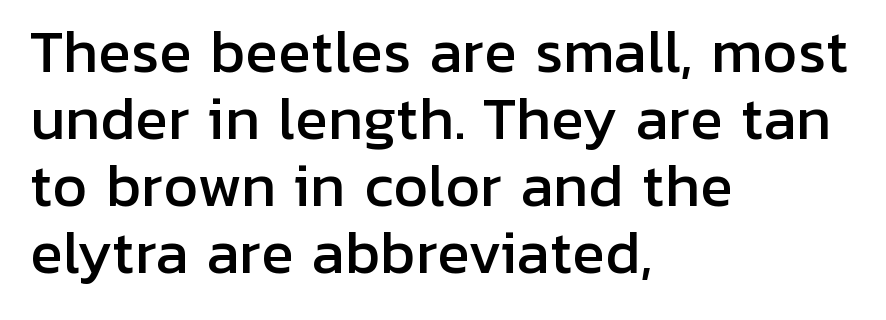
Notice how the stems are strictly vertical — no italics here. Only glyphs here, with clear space below each row. Look at the tracking — it's just the regular setting, nothing added. Spacing verdict: proportional, widths tailored to each character. The letters carry no serifs — their stems end cleanly without finishing strokes. The typesetter chose a ragged-right arrangement here.
